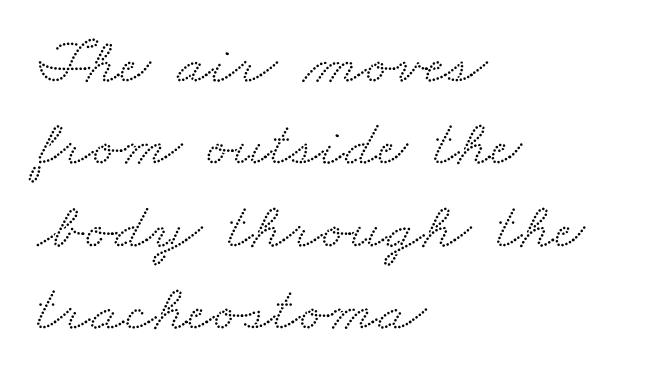
{"serif": "yes", "width": "wide", "stroke_contrast": "medium", "x_height": "small", "monospaced": "no", "underline": "no", "align": "left", "line_spacing": "normal", "line_spacing_ratio": 1.25, "letter_spacing": "normal", "letter_spacing_em": 0.0, "glyph_px": 66}
